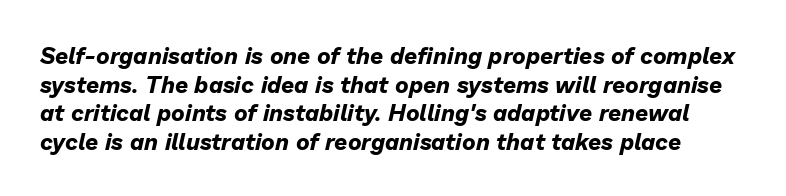
The image shows 23 px bold type, italic (leaning right); set normal line spacing (1.25x), normal letter spacing, not underlined.
